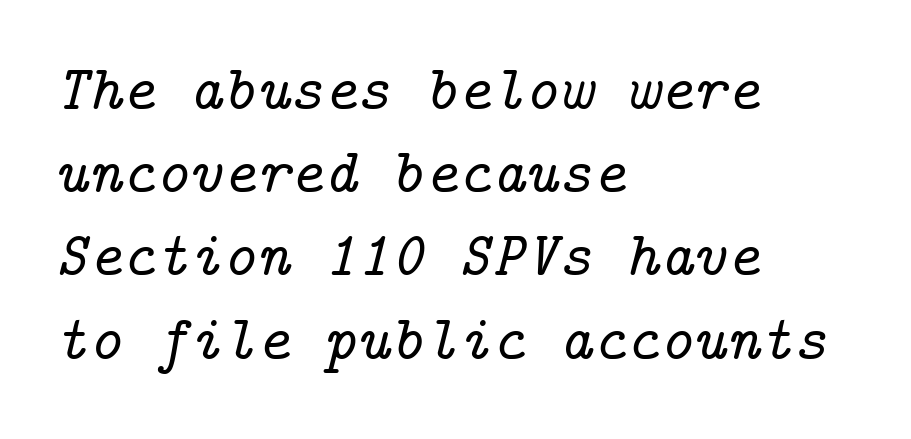
The image shows 64 px serif type, italic (leaning right); set left-aligned, normal line spacing (1.3x), normal letter spacing, not underlined; low stroke contrast and a medium x-height.
